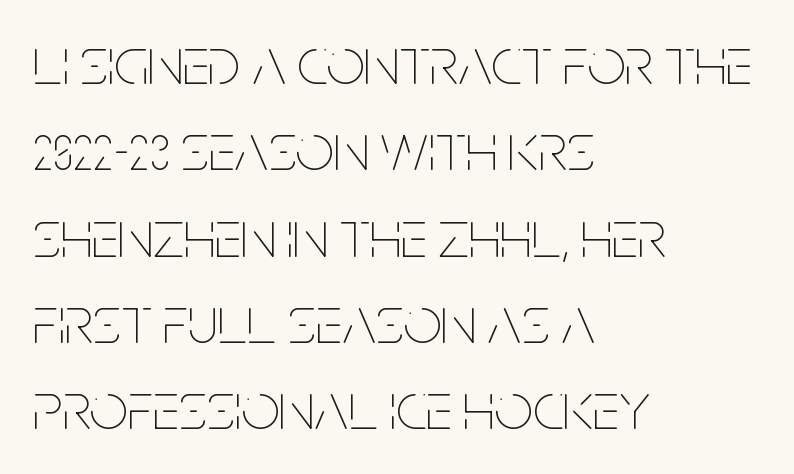
{"italic": "no", "bold": "no", "weight": "thin", "width": "condensed", "stroke_contrast": "low", "x_height": "large", "monospaced": "no", "underline": "no", "align": "left", "line_spacing": "normal", "line_spacing_ratio": 1.27, "letter_spacing": "normal", "letter_spacing_em": 0.0, "glyph_px": 68}
